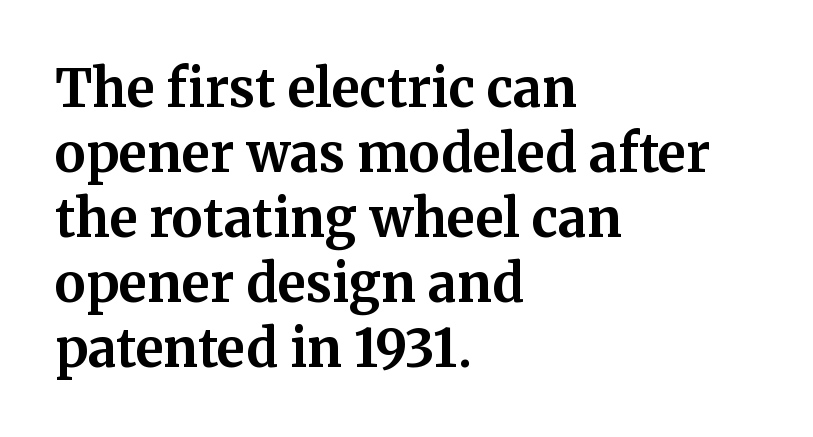
Q: Is the text bold? A: Yes.
Q: Is the text italic (slanted)? A: No, it is upright.
Q: Is the typeface a serif or a sans-serif typeface? A: Serif.
Q: Is the text underlined? A: No.
Q: How is the paragraph aligned? A: Left-aligned.
Q: Is the spacing between letters normal or unusually wide? A: Normal.
Q: Is the spacing between lines tight, normal or loose? A: Normal.
Q: Width (condensed, normal, or wide)? A: Normal.
Q: Stroke contrast? A: Medium.
Q: x-height? A: Medium.
Q: Monospaced? A: No.
